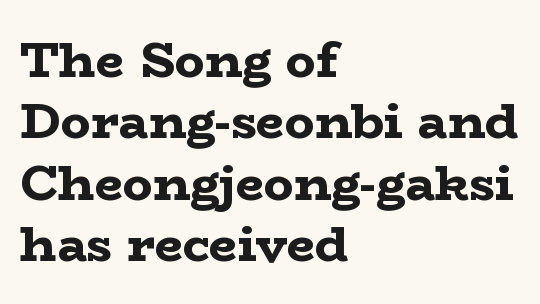
The image shows 50 px bold, wide serif type, upright; set left-aligned, line spacing 1.23x, normal letter spacing, not underlined; low stroke contrast and a medium x-height.
